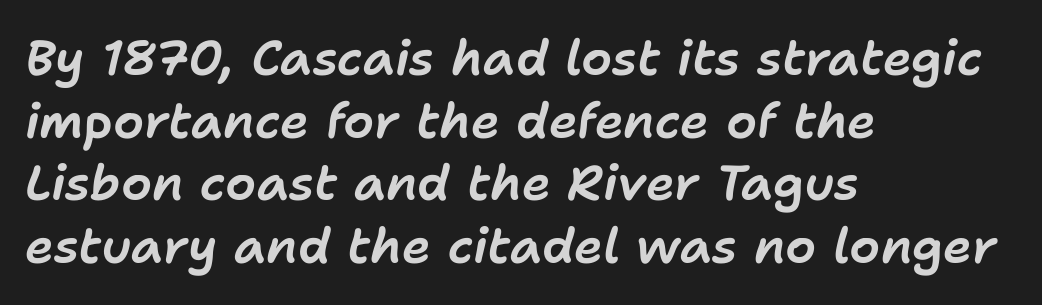
The image shows 49 px text type, italic (leaning right); set left-aligned, normal line spacing (1.28x), normal letter spacing, not underlined; low stroke contrast and a medium x-height.
